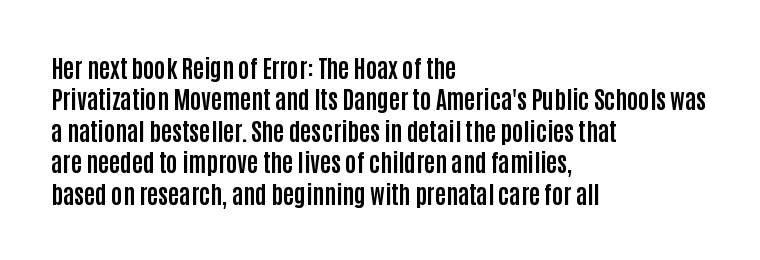
Q: Is the text bold? A: Yes.
Q: Is the text italic (slanted)? A: No, it is upright.
Q: Is the text underlined? A: No.
Q: How is the paragraph aligned? A: Left-aligned.
Q: Is the spacing between letters normal or unusually wide? A: Normal.
Q: Is the spacing between lines tight, normal or loose? A: Normal.
